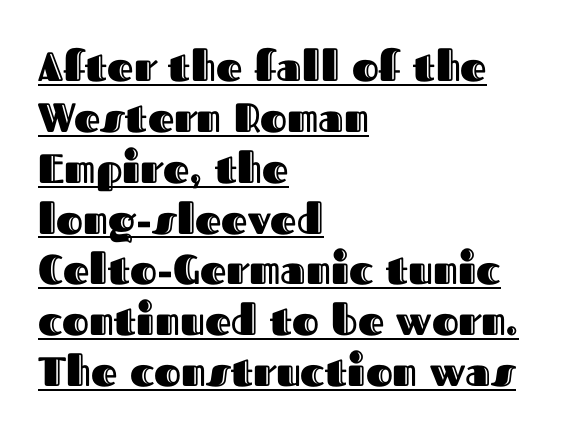
A typesetter would call this proportional, since set widths differ per character. These lines stack with their left ends in a neat column. Between one letter and the next there's only the usual sliver of space. Is there an underline? Yes — a line sits under the letters.
